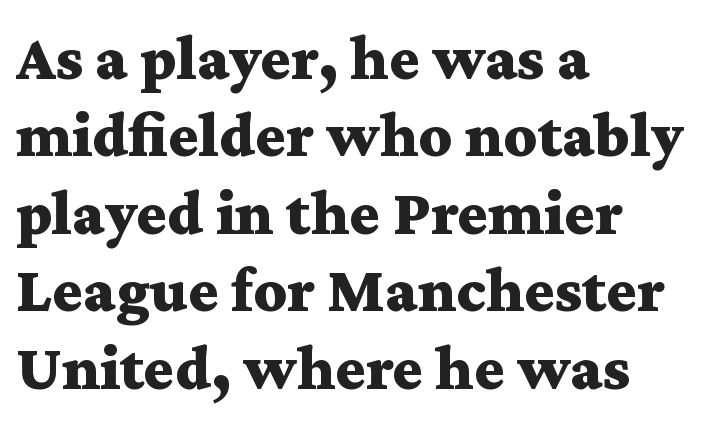
{"serif": "yes", "italic": "no", "bold": "yes", "weight": "bold", "width": "wide", "stroke_contrast": "medium", "x_height": "medium", "monospaced": "no", "underline": "no", "align": "left", "line_spacing_ratio": 1.21, "letter_spacing": "normal", "letter_spacing_em": 0.0, "glyph_px": 64}
